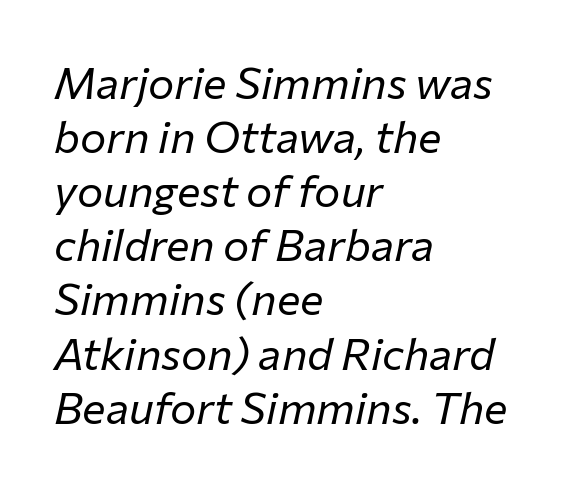
Q: Is the text bold? A: No.
Q: Is the text italic (slanted)? A: Yes, it leans right by about 12 degrees.
Q: Is the text underlined? A: No.
Q: How is the paragraph aligned? A: Left-aligned.
Q: Is the spacing between letters normal or unusually wide? A: Normal.
Q: Width (condensed, normal, or wide)? A: Normal.
Q: Stroke contrast? A: Low.
Q: x-height? A: Medium.
Q: Monospaced? A: No.
